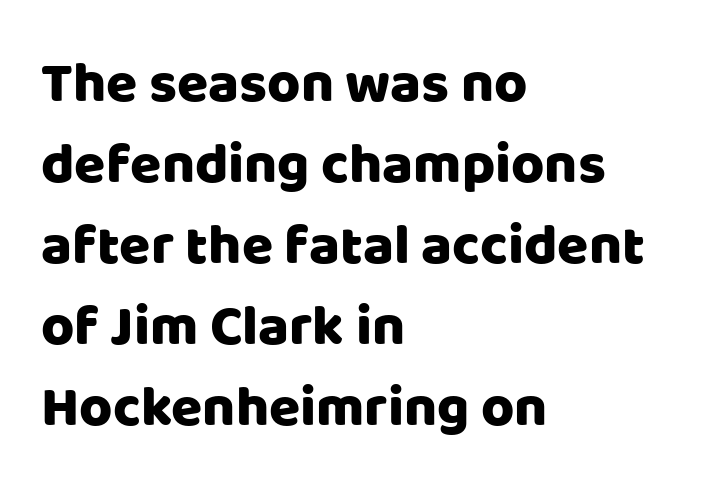
Q: Is the text italic (slanted)? A: No, it is upright.
Q: Is the typeface a serif or a sans-serif typeface? A: Sans-serif.
Q: Is the text underlined? A: No.
Q: How is the paragraph aligned? A: Left-aligned.
Q: Is the spacing between letters normal or unusually wide? A: Normal.
Q: Is the spacing between lines tight, normal or loose? A: Normal.
Q: Width (condensed, normal, or wide)? A: Normal.
Q: Stroke contrast? A: Low.
Q: x-height? A: Large.
Q: Monospaced? A: No.
